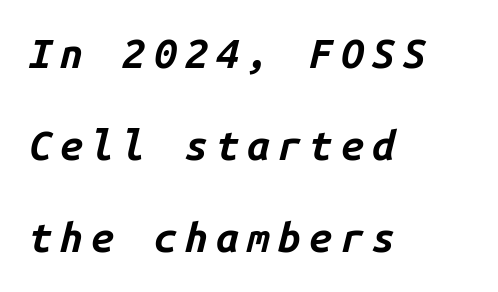
The leading is generous, giving the passage an open texture. Strong, thick strokes mark this as bold type. Teacher's note: observe the even left margin — that is flush-left alignment. The letterforms stand isolated, each surrounded by extra space.
